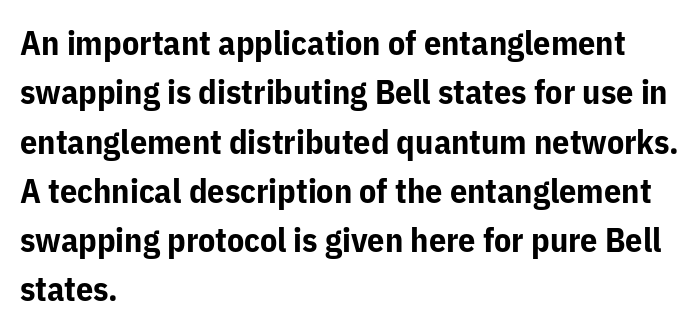
Caption: standard tracking, unaltered. Compared with a centered layout, this one pins lines to the left instead. Type style note: lacks serifs. No word sits above an underline. The rendering uses a bold face; every stroke is thick and dark. Looks like regular typesetting: each glyph gets only the width it needs.
